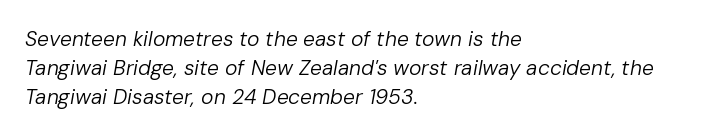
{"italic": "yes", "lean": "right", "slant_degrees": 10, "bold": "no", "underline": "no", "align": "left", "line_spacing": "normal", "line_spacing_ratio": 1.39, "letter_spacing": "normal", "letter_spacing_em": 0.0, "glyph_px": 21}
